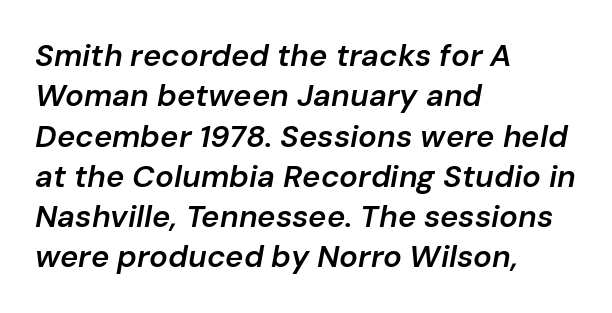
{"italic": "yes", "lean": "right", "slant_degrees": 10, "bold": "semi", "weight": "semibold", "width": "normal", "stroke_contrast": "low", "x_height": "medium", "monospaced": "no", "underline": "no", "align": "left", "line_spacing": "normal", "line_spacing_ratio": 1.3, "letter_spacing": "normal", "letter_spacing_em": 0.0, "glyph_px": 31}
